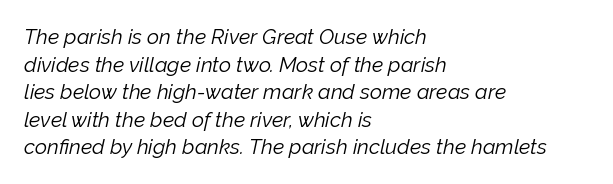
Notice how descenders clear the ascenders below comfortably — that's standard leading. The compositor pushed each line to the left boundary. Rule under the text: the space is simply empty. Slanted lettering throughout. Each stroke keeps to a modest, everyday thickness or less.
